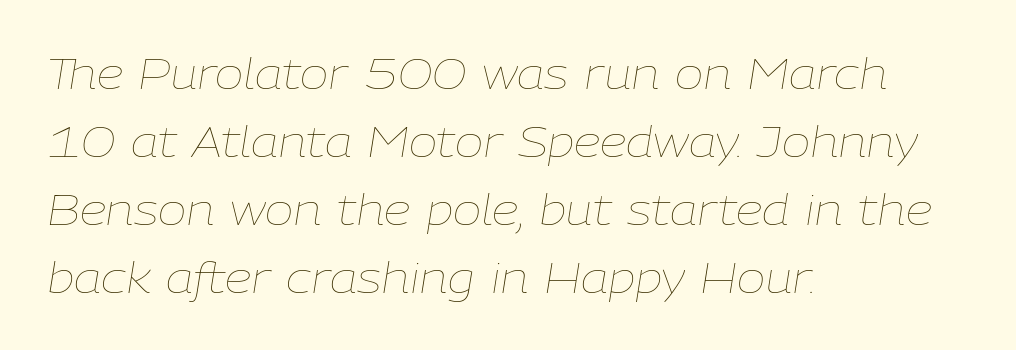
Character widths vary here, with narrow letters taking less room than wide ones. Slant detected: the letters are inclined. The line texture is even and compact thanks to regular tracking. The passage shown stacks its lines at a standard gap. On a weight scale, this lands at 450 or below. Check the space under the baseline: it is left empty.
